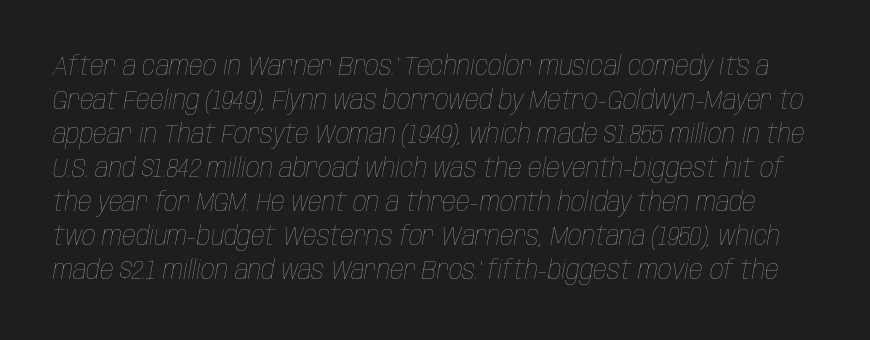
The passage shown is not underscored anywhere. Notice how descenders clear the ascenders below comfortably — that's standard leading. This is oblique type, the kind used for emphasis or titles. Stems here are at most as thick as an everyday book face.
